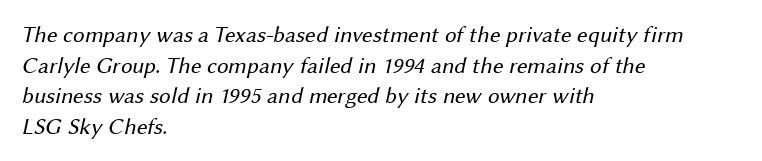
The image shows 23 px text type; set left-aligned, normal line spacing (1.33x), normal letter spacing, not underlined.
